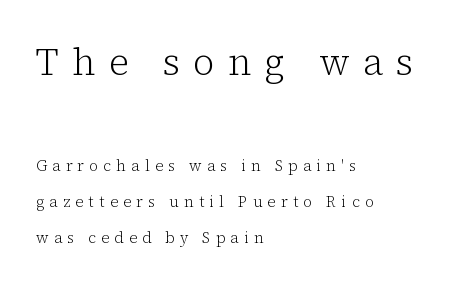
The image shows 37 px light serif type, upright; set left-aligned, loose line spacing (2.41x), unusually wide letter spacing (+0.35 em), not underlined; the first (top) block is 2.47x larger; low stroke contrast and a medium x-height.
